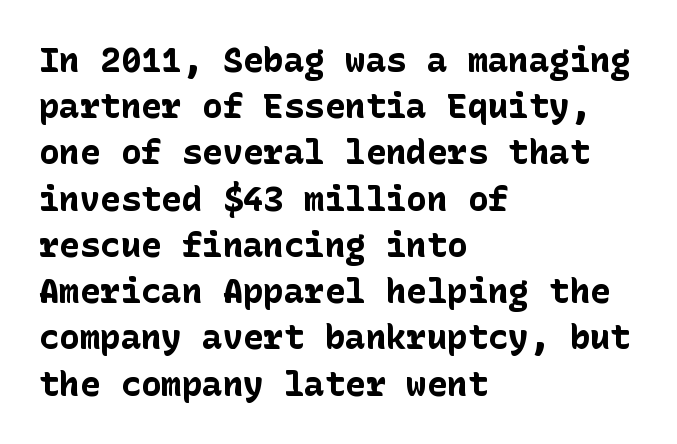
The image shows 34 px bold sans-serif type, upright; set left-aligned, normal line spacing (1.36x), normal letter spacing, not underlined; low stroke contrast and a medium x-height.
